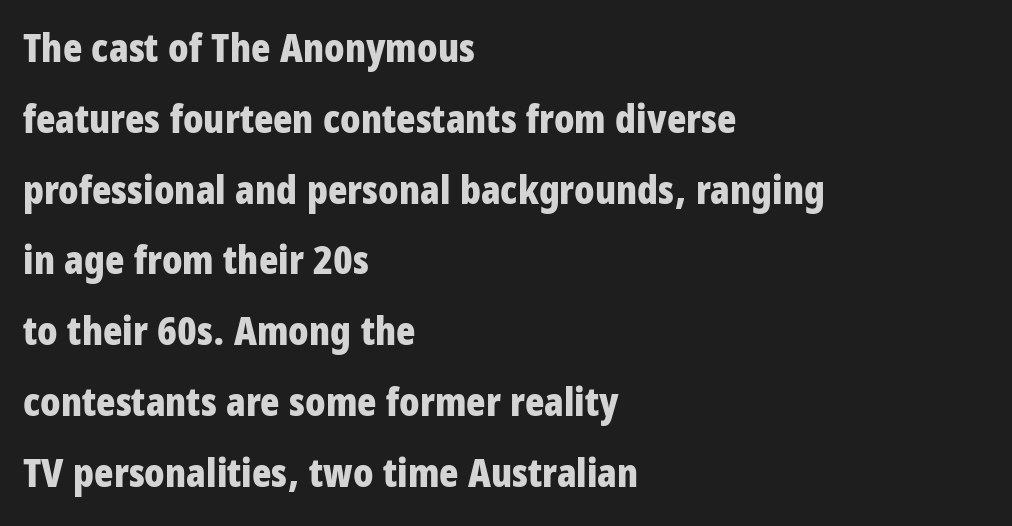
The image shows 40 px bold, condensed sans-serif type, upright; set left-aligned, line spacing 1.77x, normal letter spacing, not underlined; low stroke contrast and a large x-height.
